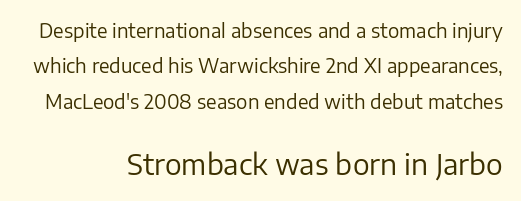
The image shows 28 px regular-weight sans-serif type, upright; set line spacing 1.86x, normal letter spacing, not underlined; the second (bottom) block is 1.47x larger; low stroke contrast and a medium x-height.
